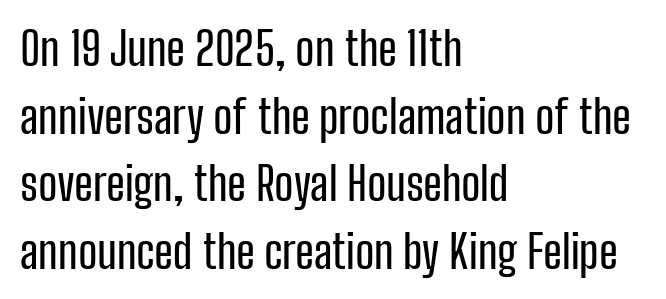
Q: Is the text italic (slanted)? A: No, it is upright.
Q: Is the typeface a serif or a sans-serif typeface? A: Sans-serif.
Q: Is the text underlined? A: No.
Q: How is the paragraph aligned? A: Left-aligned.
Q: Is the spacing between letters normal or unusually wide? A: Normal.
Q: Is the spacing between lines tight, normal or loose? A: Normal.
Q: Width (condensed, normal, or wide)? A: Condensed.
Q: Stroke contrast? A: Low.
Q: x-height? A: Medium.
Q: Monospaced? A: No.
